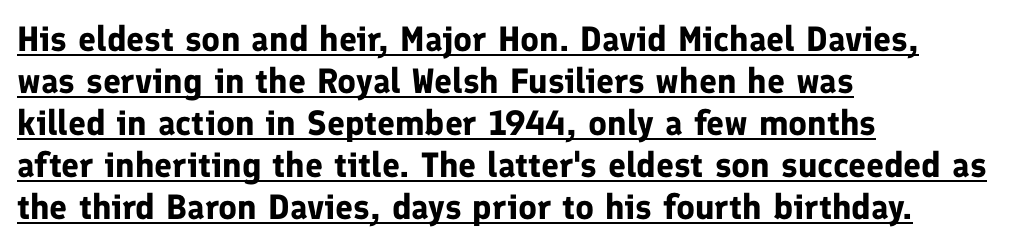
A typesetter would mark this as roman, not italic. Does extra space separate the letters? No, they use regular spacing. Emphasis is given by a line drawn under the lettering. Left-aligned paragraph, ragged on the right.
